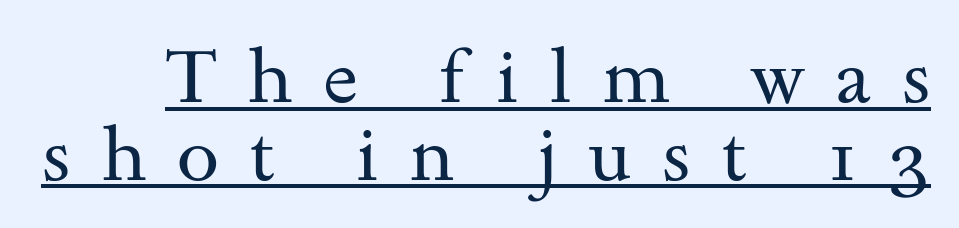
Q: Is the text bold? A: No.
Q: Is the text italic (slanted)? A: No, it is upright.
Q: Is the typeface a serif or a sans-serif typeface? A: Serif.
Q: Is the text underlined? A: Yes.
Q: Is the spacing between letters normal or unusually wide? A: Unusually wide.
Q: Is the spacing between lines tight, normal or loose? A: Tight.
Q: Width (condensed, normal, or wide)? A: Wide.
Q: Stroke contrast? A: Medium.
Q: x-height? A: Small.
Q: Monospaced? A: No.
